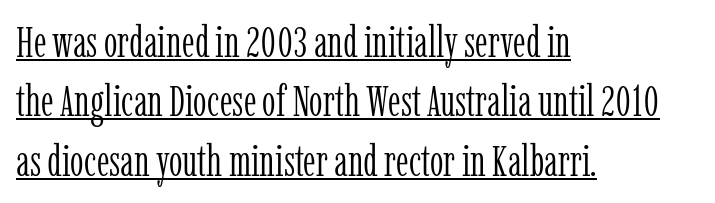
The image shows 43 px light, condensed serif type, upright; set left-aligned, normal line spacing (1.38x), normal letter spacing, underlined; low stroke contrast and a medium x-height.
